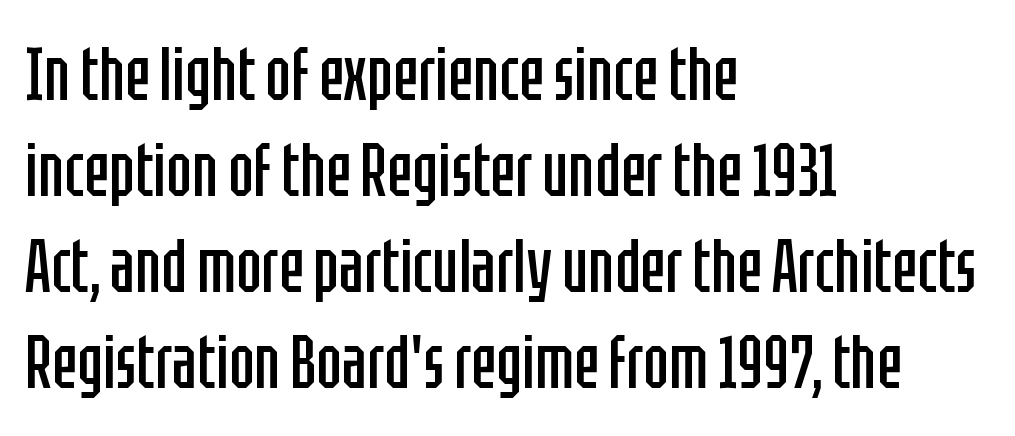
The image shows 75 px regular-weight, condensed sans-serif type, upright; set left-aligned, normal line spacing (1.28x), normal letter spacing, not underlined; low stroke contrast and a large x-height.
